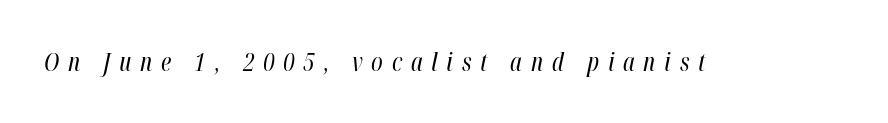
The image shows 25 px text type, italic (leaning right); set unusually wide letter spacing (+0.35 em), not underlined.
